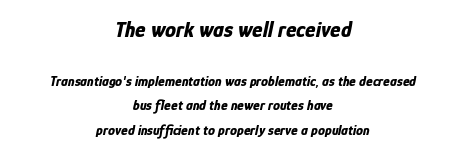
Q: Is the text bold? A: Yes.
Q: Is the text italic (slanted)? A: Yes, it leans right by about 12 degrees.
Q: Is the text underlined? A: No.
Q: How is the paragraph aligned? A: Centered.
Q: Is the spacing between letters normal or unusually wide? A: Normal.
Q: Which block of text is set in a larger size, the first (top) or the second (bottom)? A: The first (top) one.
